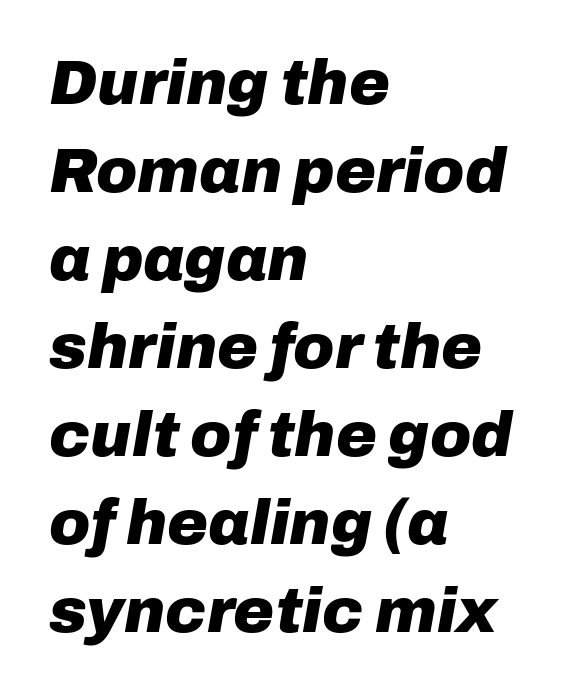
The image shows 62 px heavy type, italic (leaning right); set left-aligned, normal line spacing (1.42x), normal letter spacing, not underlined; low stroke contrast and a medium x-height.
